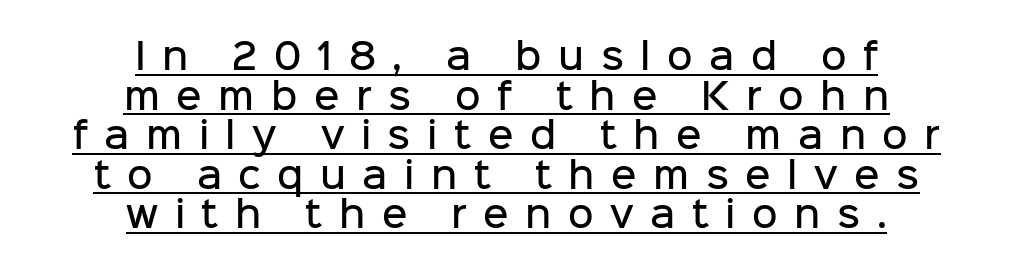
Q: Is the text bold? A: Semi-bold.
Q: Is the text italic (slanted)? A: No, it is upright.
Q: Is the typeface a serif or a sans-serif typeface? A: Sans-serif.
Q: Is the text underlined? A: Yes.
Q: How is the paragraph aligned? A: Centered.
Q: Is the spacing between letters normal or unusually wide? A: Unusually wide.
Q: Is the spacing between lines tight, normal or loose? A: Tight.
Q: Width (condensed, normal, or wide)? A: Normal.
Q: Stroke contrast? A: Low.
Q: x-height? A: Medium.
Q: Monospaced? A: No.
